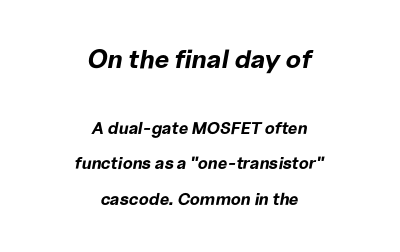
Q: Is the text bold? A: Yes.
Q: Is the text italic (slanted)? A: Yes, it leans right by about 10 degrees.
Q: Is the text underlined? A: No.
Q: How is the paragraph aligned? A: Centered.
Q: Is the spacing between letters normal or unusually wide? A: Normal.
Q: Is the spacing between lines tight, normal or loose? A: Loose.
Q: Which block of text is set in a larger size, the first (top) or the second (bottom)? A: The first (top) one.
